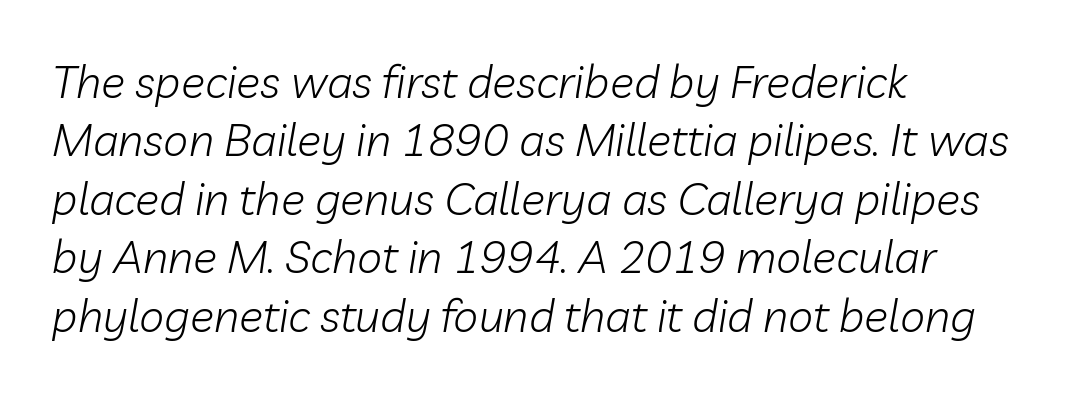
The passage shown is not underscored anywhere. These lines sit exactly where default settings would place them. Note the varied advance widths — an 'i' is clearly narrower than an 'm'. Each stroke keeps to a modest, everyday thickness or less. Observe the lean: these are italic letterforms. Layout note: lines flush left.
